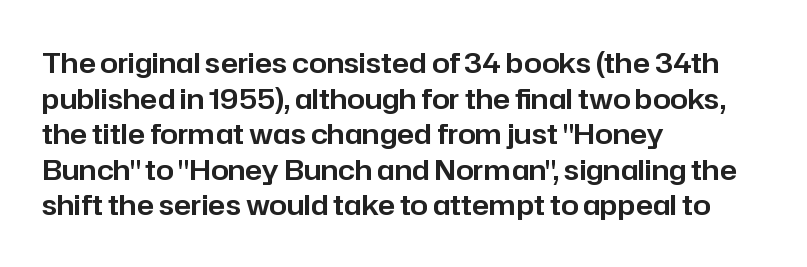
{"serif": "no", "italic": "no", "width": "normal", "stroke_contrast": "low", "x_height": "medium", "monospaced": "no", "underline": "no", "align": "left", "line_spacing": "normal", "line_spacing_ratio": 1.27, "letter_spacing": "normal", "letter_spacing_em": 0.0, "glyph_px": 28}
